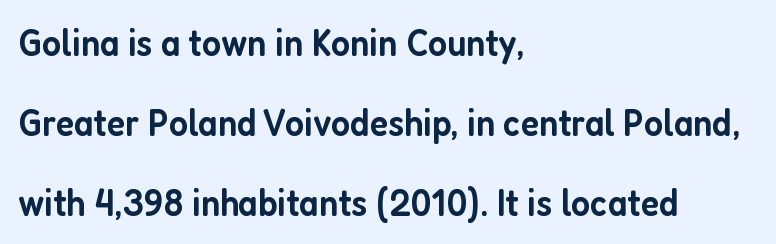
Q: Is the text bold? A: Semi-bold.
Q: Is the text italic (slanted)? A: No, it is upright.
Q: Is the typeface a serif or a sans-serif typeface? A: Sans-serif.
Q: Is the text underlined? A: No.
Q: How is the paragraph aligned? A: Left-aligned.
Q: Is the spacing between letters normal or unusually wide? A: Normal.
Q: Is the spacing between lines tight, normal or loose? A: Loose.
Q: Width (condensed, normal, or wide)? A: Condensed.
Q: Stroke contrast? A: Low.
Q: x-height? A: Medium.
Q: Monospaced? A: No.
